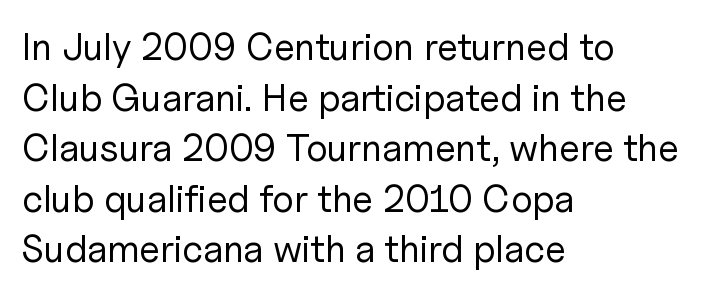
The image shows 38 px regular-weight sans-serif type, upright; set left-aligned, normal line spacing (1.33x), normal letter spacing, not underlined; low stroke contrast and a medium x-height.
